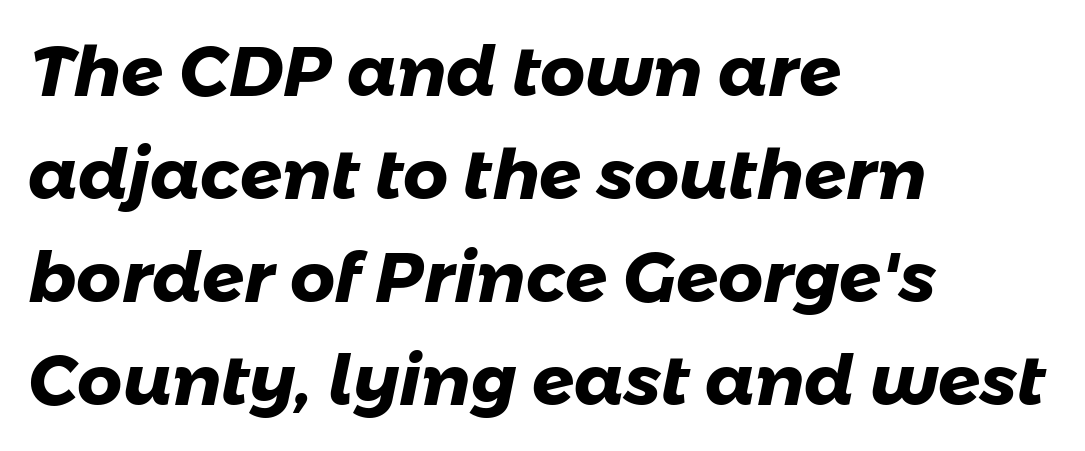
Horizontal alignment here is leftward, the default for most running prose. Does the weight exceed regular? Yes, all the way to bold. The passage shown is not underscored anywhere. Evenly set lines give the paragraph a standard silhouette.
